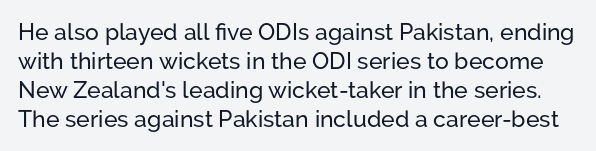
Designer's note — italics off, roman on. Only glyphs here, with clear space below each row. These lines sit exactly where default settings would place them. Caption: standard tracking, unaltered.
